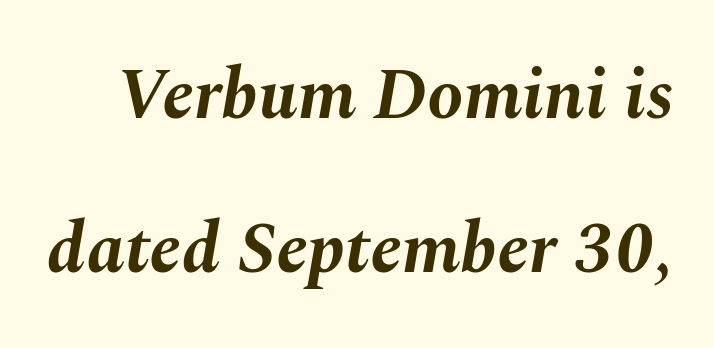
The image shows 72 px bold type, italic (leaning right); set loose line spacing (2.14x), normal letter spacing, not underlined; medium stroke contrast and a medium x-height.
